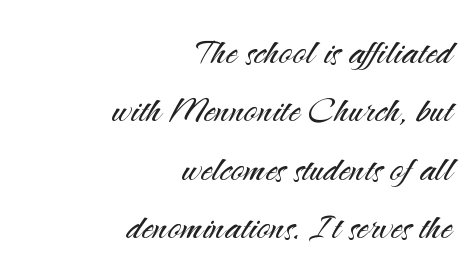
The image shows 46 px light sans-serif type; set right-aligned, normal line spacing (1.27x), normal letter spacing, not underlined; medium stroke contrast and a small x-height.
